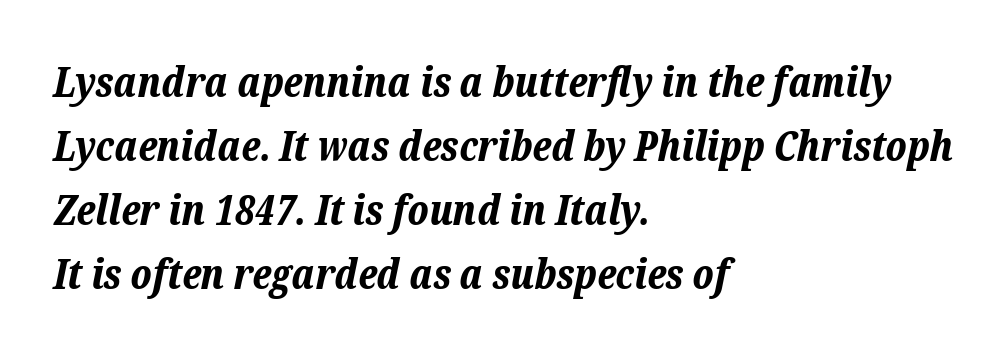
Compared with typical body copy, the letter spacing here is the same. Would a proofreader flag this as italicized? Yes. Horizontal alignment here is leftward, the default for most running prose. The passage shown is typed in a proportional face where columns would drift. Weight check: bold — yes, fully. The space directly below the letters is spotless.
